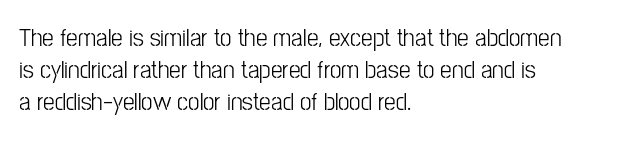
Q: Is the text italic (slanted)? A: No, it is upright.
Q: Is the text underlined? A: No.
Q: How is the paragraph aligned? A: Left-aligned.
Q: Is the spacing between letters normal or unusually wide? A: Normal.
